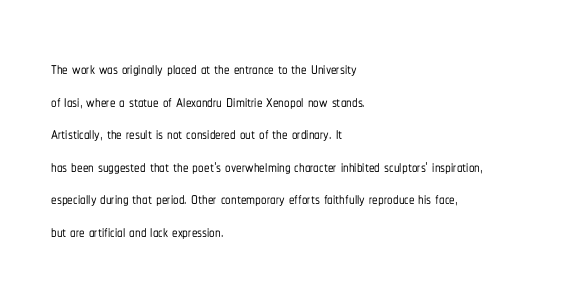
The image shows 22 px text type, upright; set left-aligned, normal line spacing (1.48x), normal letter spacing, not underlined.
